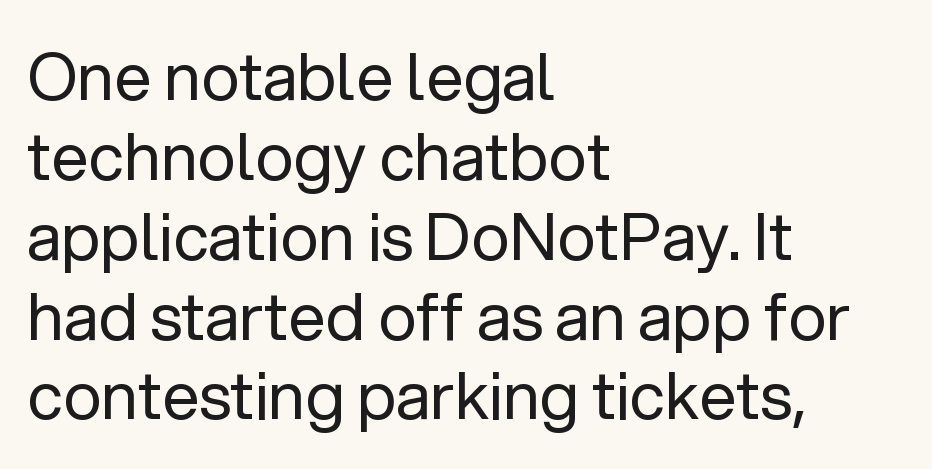
Q: Is the text bold? A: No.
Q: Is the text italic (slanted)? A: No, it is upright.
Q: Is the typeface a serif or a sans-serif typeface? A: Sans-serif.
Q: Is the text underlined? A: No.
Q: How is the paragraph aligned? A: Left-aligned.
Q: Is the spacing between letters normal or unusually wide? A: Normal.
Q: Width (condensed, normal, or wide)? A: Normal.
Q: Stroke contrast? A: Low.
Q: x-height? A: Medium.
Q: Monospaced? A: No.
